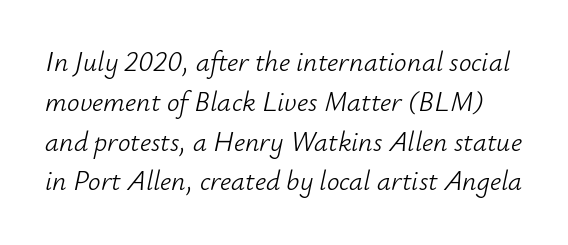
{"italic": "yes", "lean": "right", "slant_degrees": 12, "bold": "no", "weight": "light", "width": "normal", "stroke_contrast": "low", "x_height": "small", "monospaced": "no", "underline": "no", "line_spacing": "normal", "line_spacing_ratio": 1.42, "letter_spacing": "normal", "letter_spacing_em": 0.0, "glyph_px": 28}
